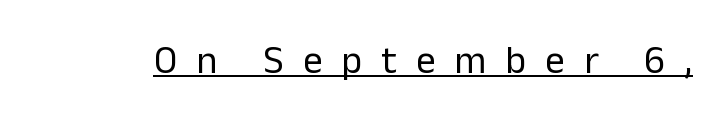
The image shows 39 px regular-weight sans-serif type, upright; set unusually wide letter spacing (+0.49 em), underlined; low stroke contrast and a medium x-height.
